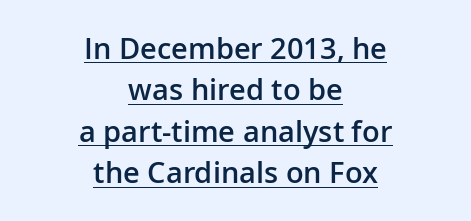
The image shows 29 px semibold sans-serif type, upright; set centered, normal line spacing (1.43x), normal letter spacing, underlined; low stroke contrast and a medium x-height.
